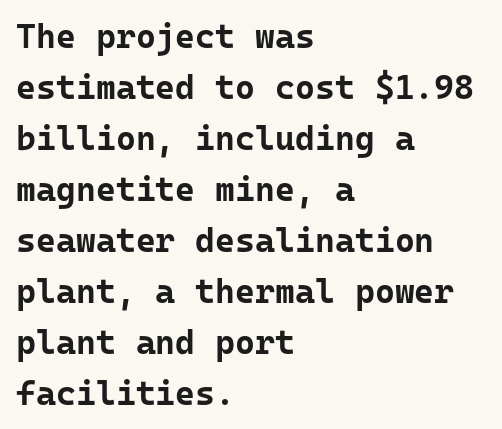
The image shows 34 px bold sans-serif type, upright; set left-aligned, normal line spacing (1.5x), normal letter spacing, not underlined; low stroke contrast and a medium x-height.
